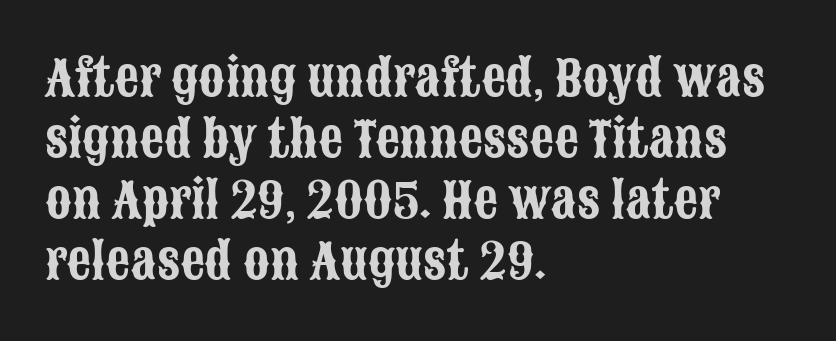
Q: Is the text italic (slanted)? A: No, it is upright.
Q: Is the typeface a serif or a sans-serif typeface? A: Sans-serif.
Q: Is the text underlined? A: No.
Q: How is the paragraph aligned? A: Left-aligned.
Q: Is the spacing between letters normal or unusually wide? A: Normal.
Q: Is the spacing between lines tight, normal or loose? A: Normal.
Q: Width (condensed, normal, or wide)? A: Condensed.
Q: Stroke contrast? A: Low.
Q: x-height? A: Large.
Q: Monospaced? A: No.
